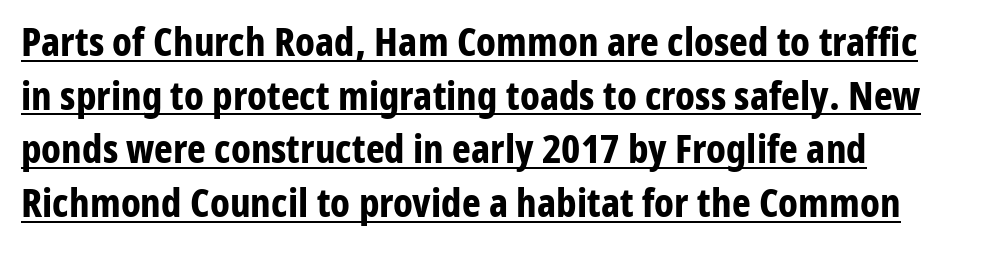
{"serif": "no", "italic": "no", "bold": "yes", "weight": "bold", "width": "condensed", "stroke_contrast": "low", "x_height": "medium", "monospaced": "no", "underline": "yes", "align": "left", "line_spacing": "normal", "line_spacing_ratio": 1.34, "letter_spacing": "normal", "letter_spacing_em": 0.0, "glyph_px": 40}
